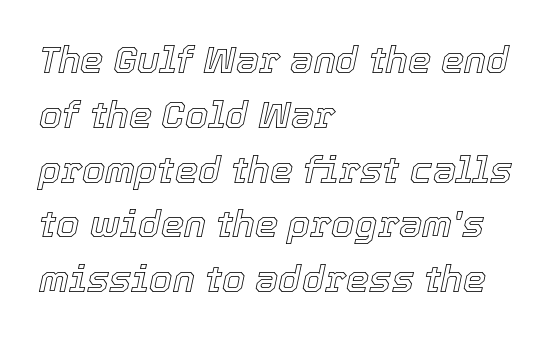
{"italic": "yes", "lean": "right", "slant_degrees": 12, "width": "normal", "x_height": "medium", "monospaced": "no", "underline": "no", "align": "left", "line_spacing": "normal", "line_spacing_ratio": 1.48, "letter_spacing": "normal", "letter_spacing_em": 0.0, "glyph_px": 37}
